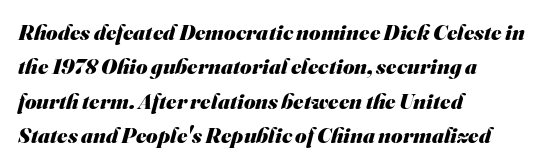
{"bold": "yes", "underline": "no", "align": "left", "line_spacing": "normal", "line_spacing_ratio": 1.56, "letter_spacing": "normal", "letter_spacing_em": 0.0, "glyph_px": 22}
